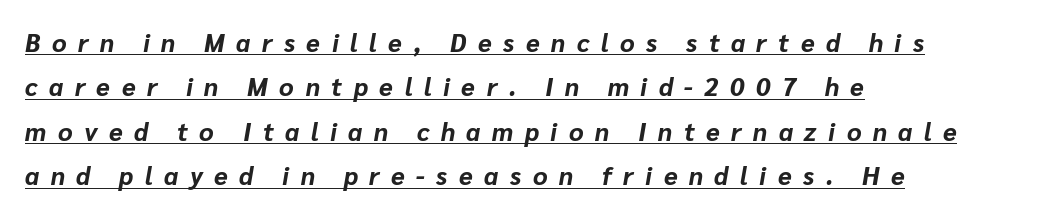
{"italic": "yes", "lean": "right", "slant_degrees": 10, "bold": "yes", "underline": "yes", "align": "left", "line_spacing_ratio": 1.78, "letter_spacing": "wide", "letter_spacing_em": 0.46, "glyph_px": 25}
